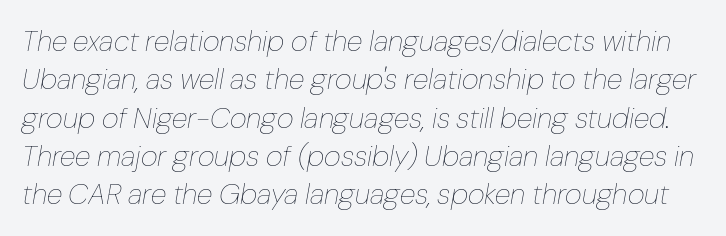
The specimen reads as italic at a glance. No extra tracking has been applied to these lines. Each letter keeps its own natural width here, so spacing adapts to shape. A bare baseline throughout the passage. Stem width sits at or under what a default text font uses.
